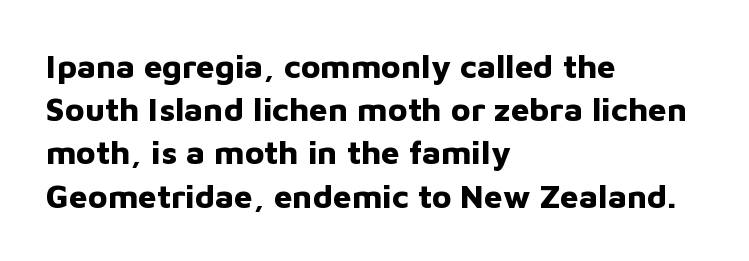
{"serif": "no", "italic": "no", "bold": "yes", "weight": "bold", "width": "normal", "stroke_contrast": "low", "x_height": "medium", "monospaced": "no", "underline": "no", "align": "left", "line_spacing": "normal", "line_spacing_ratio": 1.31, "letter_spacing": "normal", "letter_spacing_em": 0.0, "glyph_px": 33}
